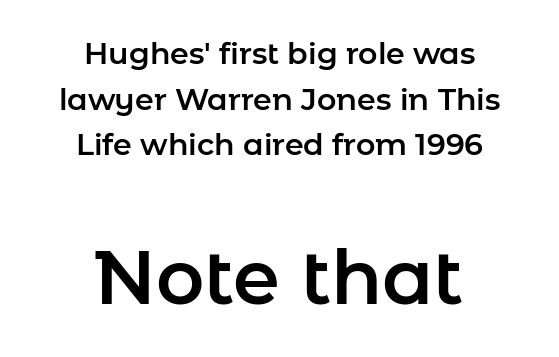
{"serif": "no", "italic": "no", "width": "normal", "stroke_contrast": "low", "x_height": "medium", "monospaced": "no", "underline": "no", "align": "center", "line_spacing": "normal", "line_spacing_ratio": 1.52, "letter_spacing": "normal", "letter_spacing_em": 0.0, "larger_block": "second", "size_ratio": 2.5, "glyph_px": 75}
